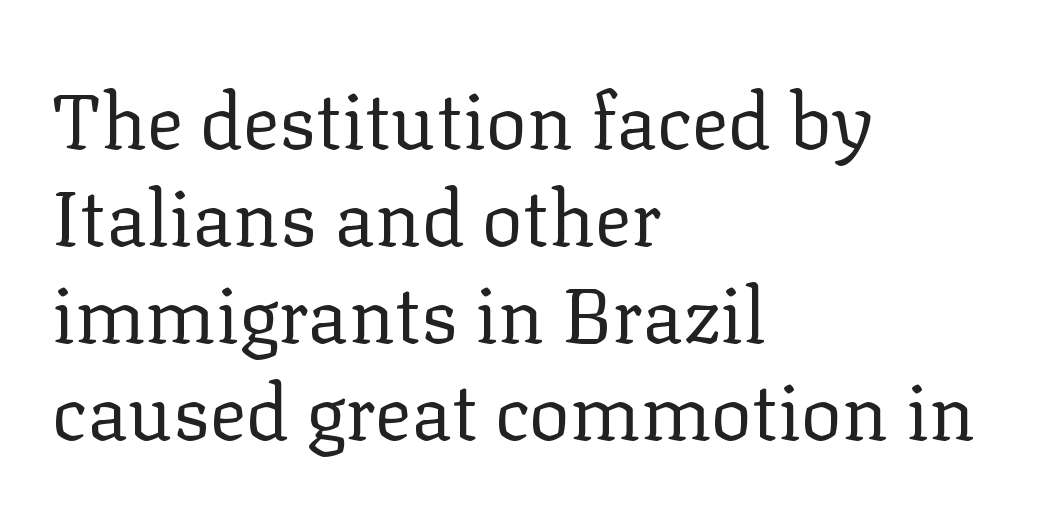
Q: Is the text bold? A: No.
Q: Is the text italic (slanted)? A: No, it is upright.
Q: Is the typeface a serif or a sans-serif typeface? A: Serif.
Q: Is the text underlined? A: No.
Q: How is the paragraph aligned? A: Left-aligned.
Q: Is the spacing between letters normal or unusually wide? A: Normal.
Q: Is the spacing between lines tight, normal or loose? A: Normal.
Q: Width (condensed, normal, or wide)? A: Normal.
Q: Stroke contrast? A: Low.
Q: x-height? A: Medium.
Q: Monospaced? A: No.
